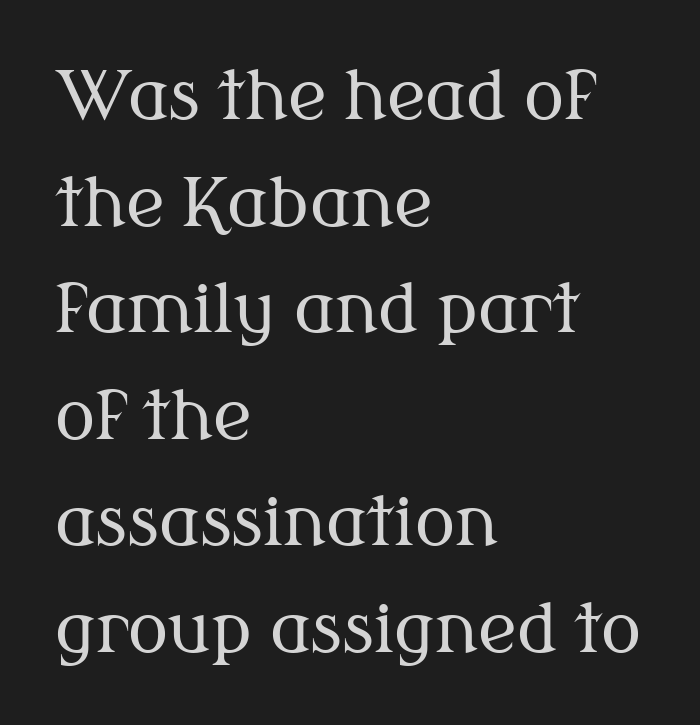
These lines stack with their left ends in a neat column. Heaviness? Minimal to ordinary, like unemphasized prose. In terms of letterspacing, this is plain default setting. Do the characters align in a grid? No, the font is proportional. Observe the serifs anchoring each vertical stroke in this sample.
